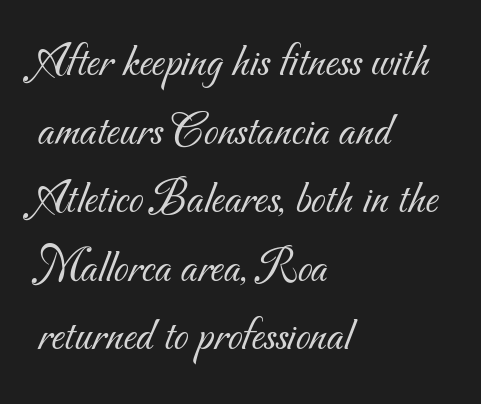
The rendering uses natural spacing where letterforms have individual widths. What's the leading like? Ordinary, nothing unusual. Which margin do the lines hug? The left one — the right edge is uneven. Stem width sits at or under what a default text font uses. The face used here is rendered with its standard letterfit. Nobody drew a line under any word here.
